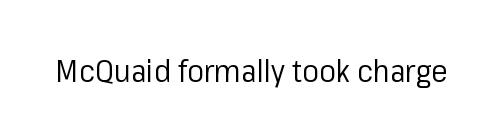
Q: Is the text bold? A: No.
Q: Is the text italic (slanted)? A: No, it is upright.
Q: Is the typeface a serif or a sans-serif typeface? A: Sans-serif.
Q: Is the text underlined? A: No.
Q: Is the spacing between letters normal or unusually wide? A: Normal.
Q: Width (condensed, normal, or wide)? A: Normal.
Q: Stroke contrast? A: Low.
Q: x-height? A: Medium.
Q: Monospaced? A: No.
